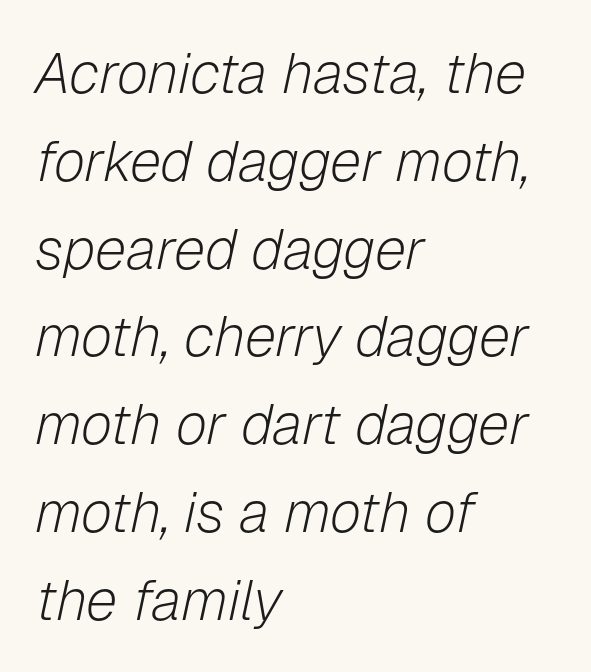
What's the leading like? Ordinary, nothing unusual. The baseline area is clear. Horizontal alignment here is leftward, the default for most running prose. The passage shown is typed in a proportional face where columns would drift. The face used here has a pronounced slope to its letters.
